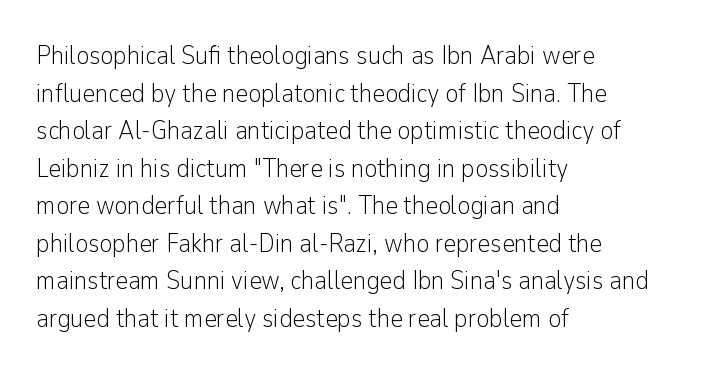
The image shows 27 px text type, upright; set left-aligned, normal line spacing (1.39x), normal letter spacing, not underlined.
